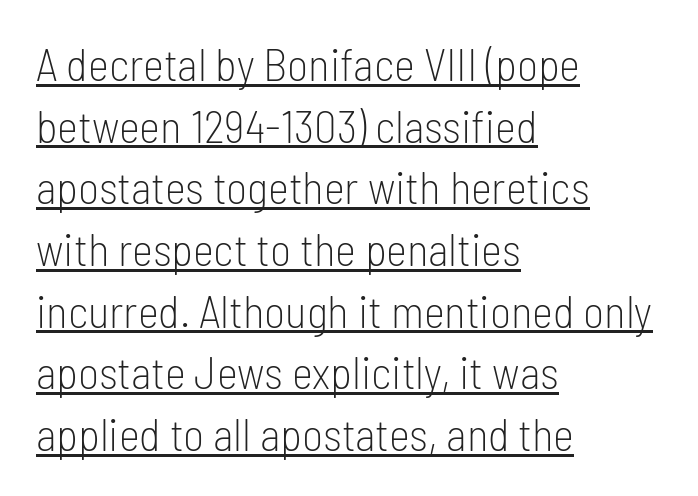
{"serif": "no", "italic": "no", "bold": "no", "weight": "light", "width": "condensed", "stroke_contrast": "low", "x_height": "medium", "monospaced": "no", "underline": "yes", "align": "left", "line_spacing": "normal", "line_spacing_ratio": 1.37, "letter_spacing": "normal", "letter_spacing_em": 0.0, "glyph_px": 45}
